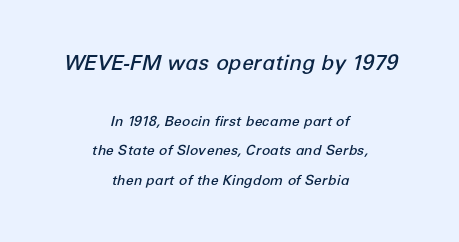
The image shows 21 px text type, italic (leaning right); set centered, loose line spacing (2.1x), normal letter spacing, not underlined; the first (top) block is 1.5x larger.
